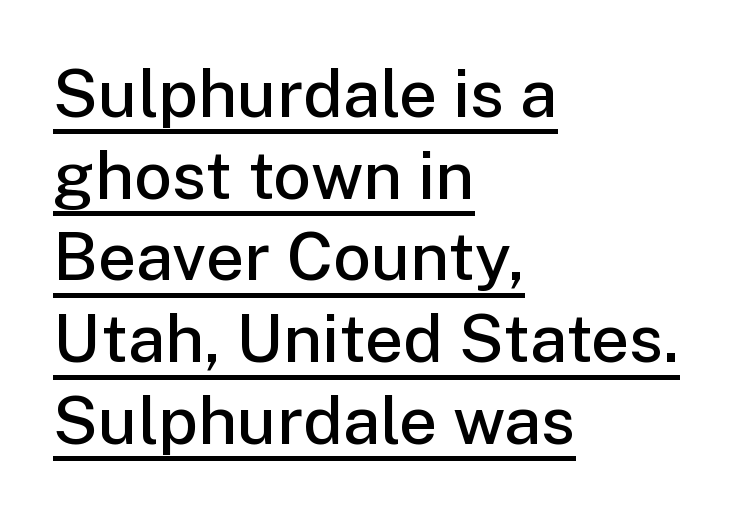
Visually the block forms a straight wall on the left and a jagged coastline on the right. These lines are rendered in a variable-pitch font. The passage shown is typeset with a sans-serif family. Ascenders rise straight up at ninety degrees. The tracking reads as untouched default to a designer's eye.
